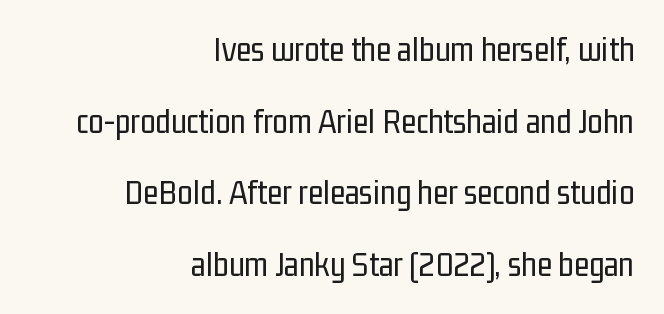
The image shows 35 px regular-weight, condensed sans-serif type, upright; set right-aligned, loose line spacing (2.05x), normal letter spacing, not underlined; low stroke contrast and a medium x-height.
